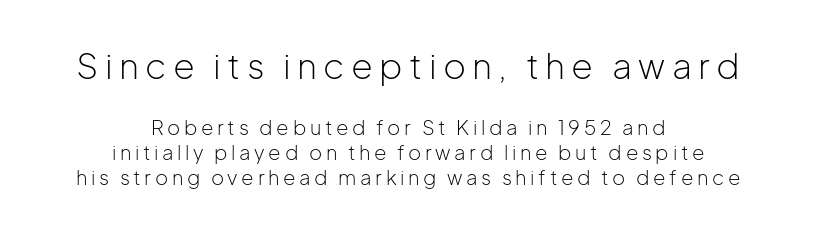
{"serif": "no", "italic": "no", "bold": "no", "weight": "light", "width": "normal", "stroke_contrast": "low", "x_height": "medium", "monospaced": "no", "underline": "no", "align": "center", "line_spacing": "normal", "line_spacing_ratio": 1.25, "larger_block": "first", "size_ratio": 1.75, "glyph_px": 35}
